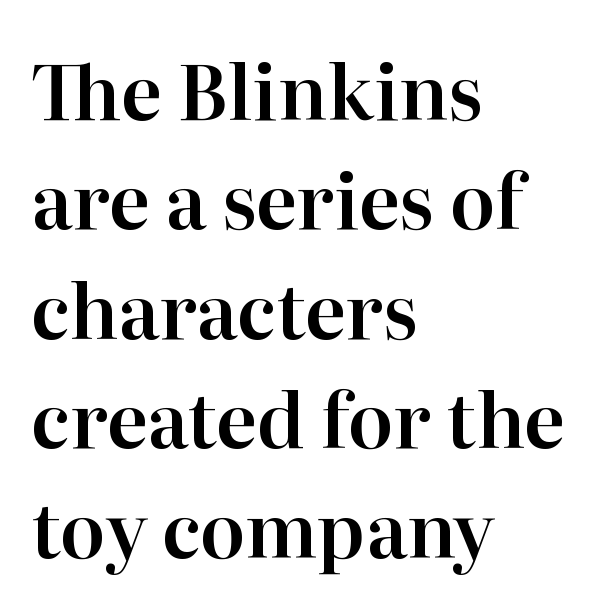
{"serif": "yes", "italic": "no", "width": "normal", "stroke_contrast": "high", "x_height": "medium", "monospaced": "no", "underline": "no", "align": "left", "line_spacing": "normal", "line_spacing_ratio": 1.46, "letter_spacing": "normal", "letter_spacing_em": 0.0, "glyph_px": 75}
